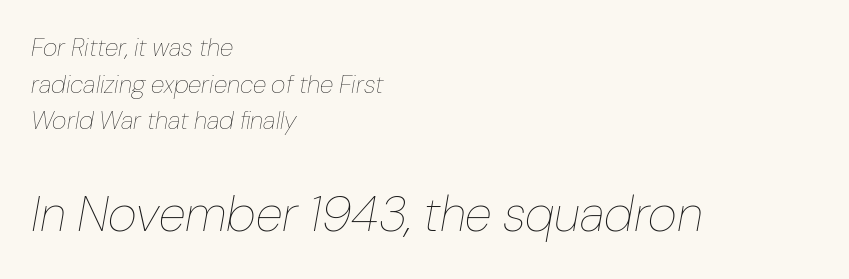
Honestly, there is no underline to notice here at all. Varying glyph widths throughout — classic text-font behaviour. Caption: standard tracking, unaltered. The lettering tilts uniformly, giving the passage an italic look. Size contrast runs from small at the top to large at the bottom.
